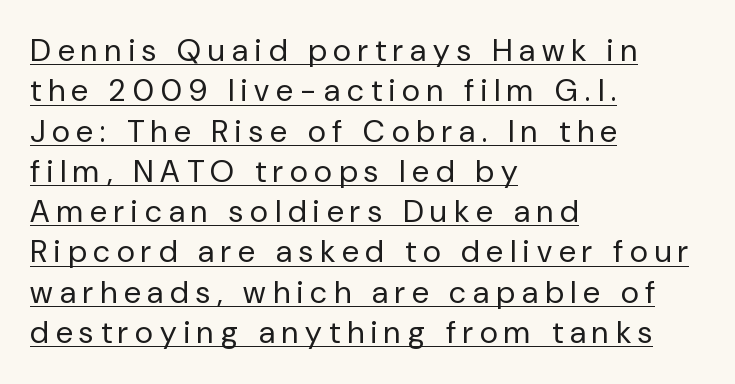
All the whitespace from short lines collects on the right. Here the designer chose a conventional face with non-uniform glyph widths. The gaps between neighbouring characters are conspicuously large. In terms of leading, this rendering sits right in the middle.
